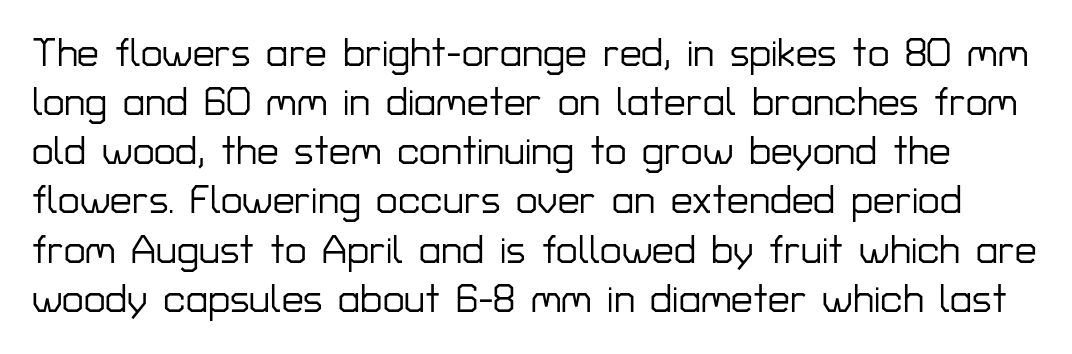
Q: Is the text italic (slanted)? A: No, it is upright.
Q: Is the typeface a serif or a sans-serif typeface? A: Sans-serif.
Q: Is the text underlined? A: No.
Q: Is the spacing between letters normal or unusually wide? A: Normal.
Q: Is the spacing between lines tight, normal or loose? A: Normal.
Q: Width (condensed, normal, or wide)? A: Normal.
Q: Stroke contrast? A: Low.
Q: x-height? A: Medium.
Q: Monospaced? A: No.
